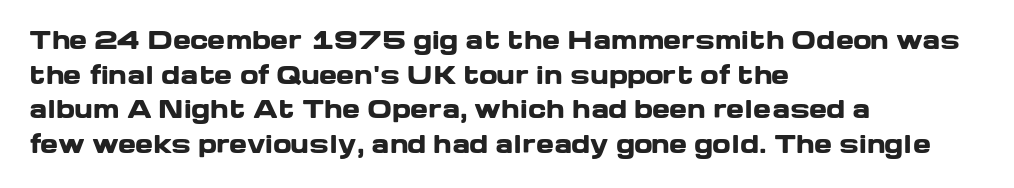
The image shows 24 px bold type, upright; set left-aligned, normal line spacing (1.44x), normal letter spacing, not underlined.
